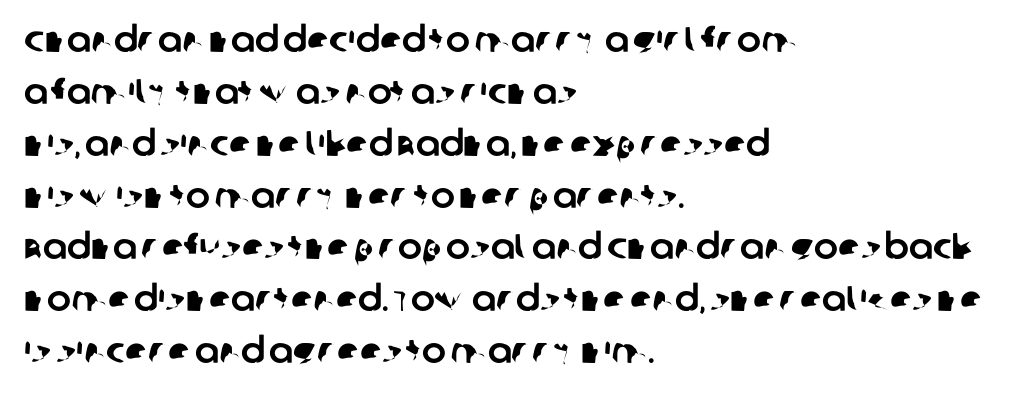
{"serif": "no", "width": "normal", "stroke_contrast": "low", "x_height": "large", "monospaced": "no", "underline": "no", "align": "left", "line_spacing": "normal", "line_spacing_ratio": 1.44, "letter_spacing": "normal", "letter_spacing_em": 0.0, "glyph_px": 36}
